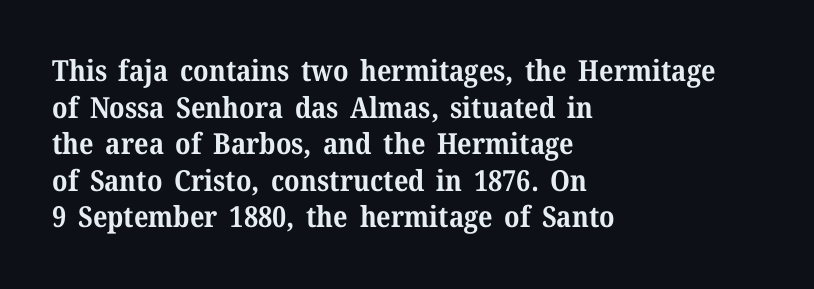
{"serif": "yes", "italic": "no", "bold": "yes", "weight": "bold", "width": "normal", "stroke_contrast": "medium", "x_height": "medium", "monospaced": "no", "underline": "no", "align": "left", "line_spacing": "normal", "line_spacing_ratio": 1.26, "letter_spacing": "normal", "letter_spacing_em": 0.0, "glyph_px": 29}
